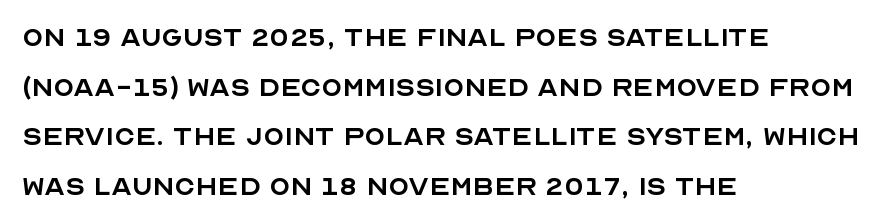
The image shows 34 px regular-weight sans-serif type, upright; set left-aligned, normal line spacing (1.46x), normal letter spacing, not underlined; a large x-height.
